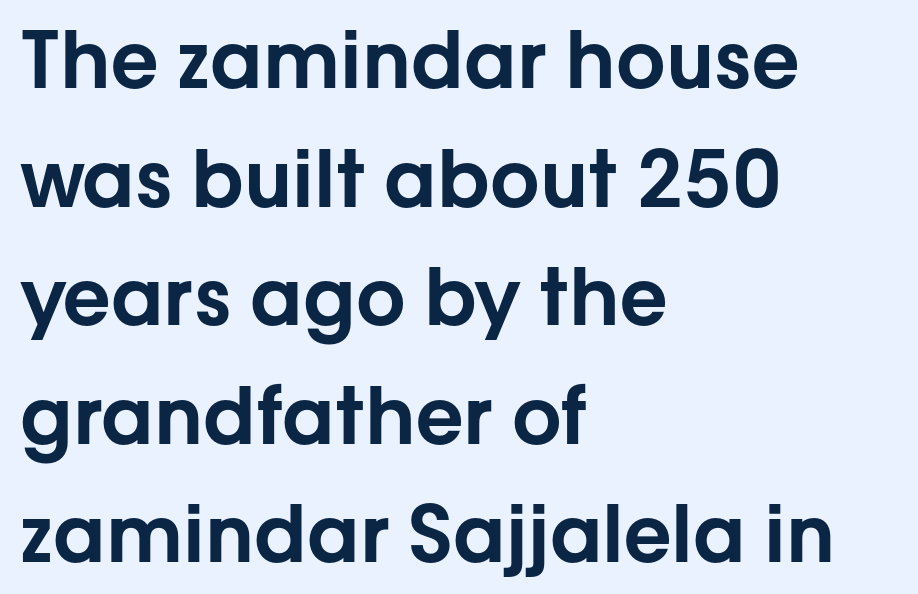
The image shows 78 px sans-serif type, upright; set left-aligned, normal line spacing (1.52x), normal letter spacing, not underlined; low stroke contrast and a medium x-height.
